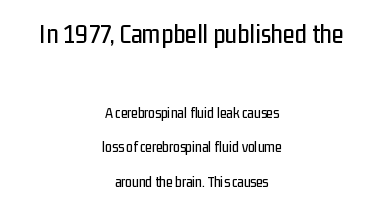
The image shows 27 px text type, upright; set centered, loose line spacing (2.33x), normal letter spacing, not underlined; the first (top) block is 1.8x larger.
